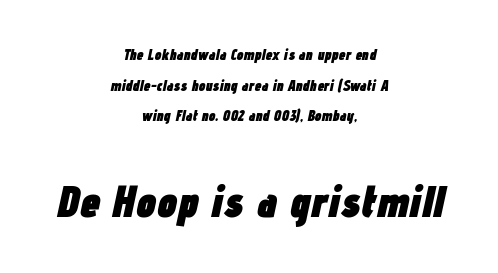
Size hierarchy here favors the trailing block over the leading one. Spacing between characters is what you'd get straight out of the box. Looks like regular typesetting: each glyph gets only the width it needs. You'd pick this weight for a headline — it's a proper bold. The passage shown stacks its lines with a broad gap. Plain, unruled lines of type.
